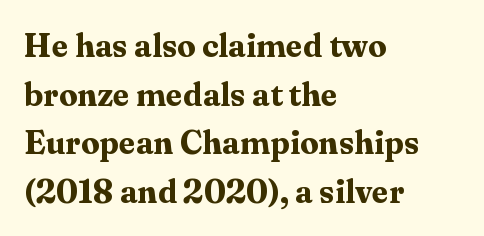
{"serif": "yes", "italic": "no", "bold": "yes", "weight": "bold", "width": "normal", "stroke_contrast": "medium", "x_height": "medium", "monospaced": "no", "underline": "no", "align": "left", "line_spacing": "normal", "line_spacing_ratio": 1.47, "letter_spacing": "normal", "letter_spacing_em": 0.0, "glyph_px": 33}
